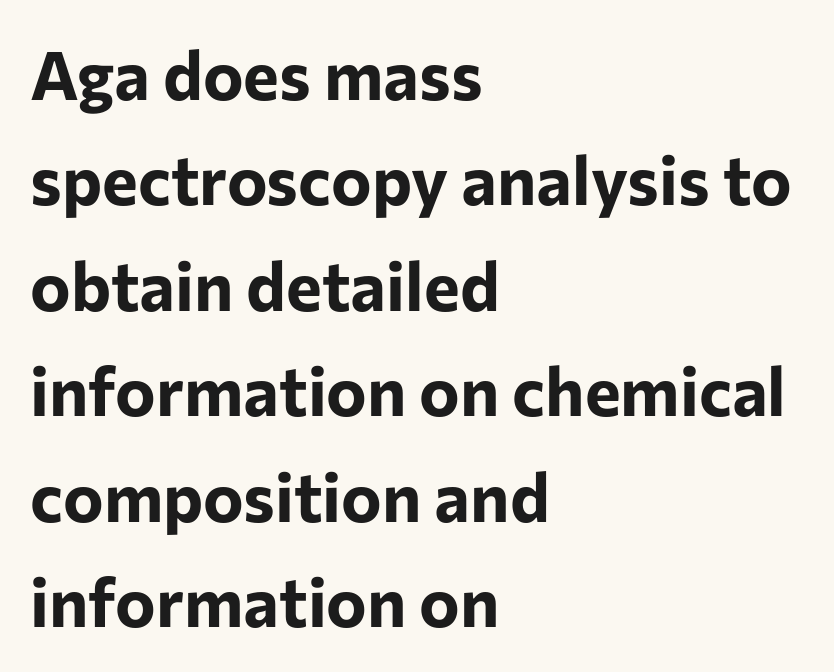
The image shows 68 px bold sans-serif type, upright; set left-aligned, normal line spacing (1.55x), normal letter spacing, not underlined; low stroke contrast and a medium x-height.
